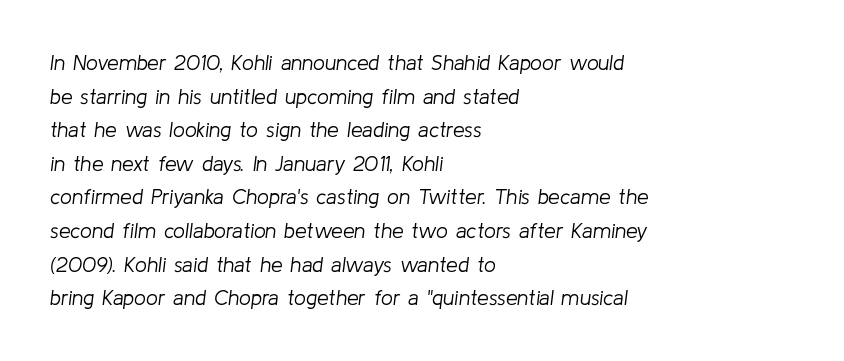
The face used here has a pronounced slope to its letters. Plain, unruled lines of type. This rendering uses left alignment, leaving the right contour irregular. In terms of leading, this rendering sits right in the middle. Compared with a typical body face, this is equally light or lighter still.
